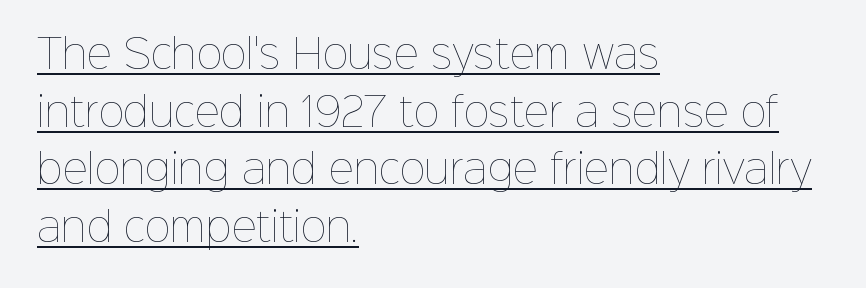
{"italic": "no", "bold": "no", "weight": "thin", "width": "normal", "stroke_contrast": "low", "x_height": "medium", "monospaced": "no", "underline": "yes", "align": "left", "line_spacing": "normal", "line_spacing_ratio": 1.48, "letter_spacing": "normal", "letter_spacing_em": 0.0, "glyph_px": 39}
